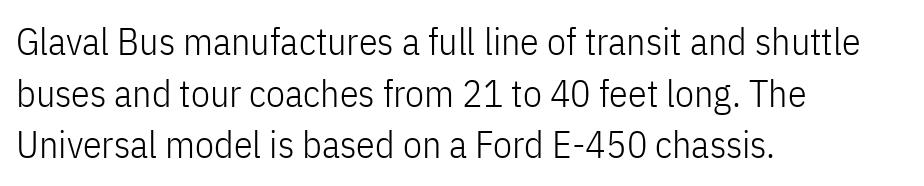
The image shows 38 px light, condensed sans-serif type, upright; set left-aligned, normal line spacing (1.36x), normal letter spacing, not underlined; low stroke contrast and a medium x-height.
